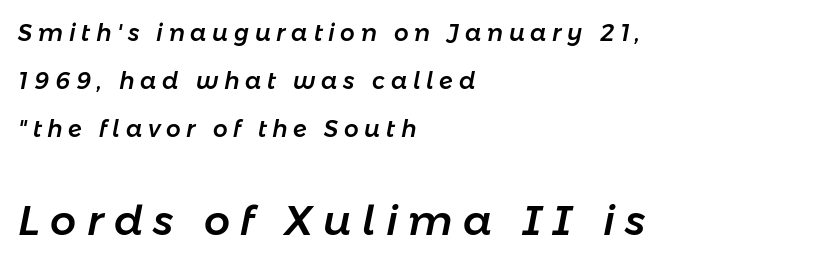
Q: Is the text italic (slanted)? A: Yes, it leans right by about 11 degrees.
Q: Is the text underlined? A: No.
Q: How is the paragraph aligned? A: Left-aligned.
Q: Is the spacing between letters normal or unusually wide? A: Unusually wide.
Q: Is the spacing between lines tight, normal or loose? A: Loose.
Q: Which block of text is set in a larger size, the first (top) or the second (bottom)? A: The second (bottom) one.
Q: Width (condensed, normal, or wide)? A: Normal.
Q: Stroke contrast? A: Low.
Q: x-height? A: Medium.
Q: Monospaced? A: No.
